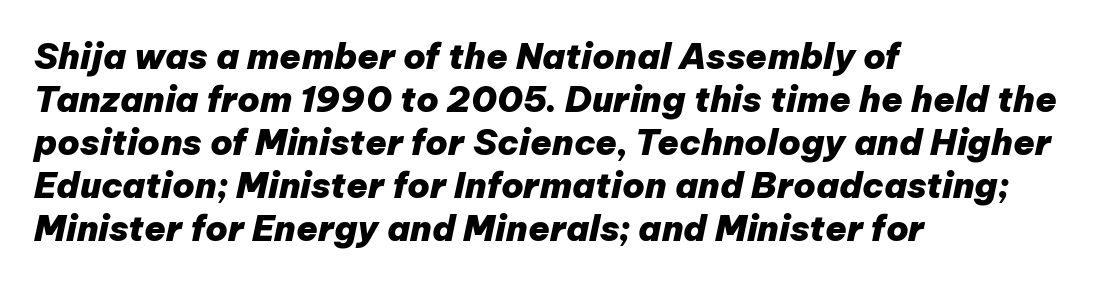
The foot of each line stays bare and open. Short note: letters normally spaced. When letters slant like this, we call the style italic. Horizontally, the lines are justified to the leading edge only.
